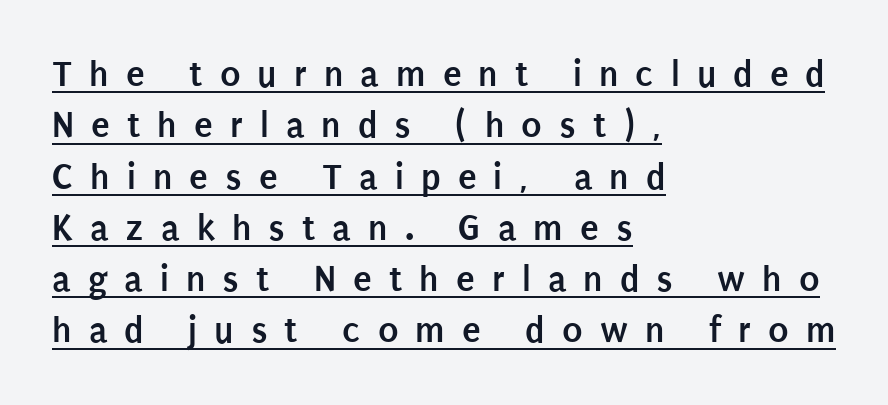
These lines have a slow, spaced-out rhythm from letter to letter. All the whitespace from short lines collects on the right. Is there any slant? The stems are plumb. The typesetter has applied underlining to the passage shown.
